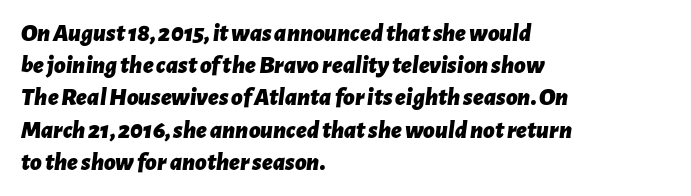
The image shows 25 px bold type, italic (leaning right); set left-aligned, normal line spacing (1.29x), normal letter spacing, not underlined.
